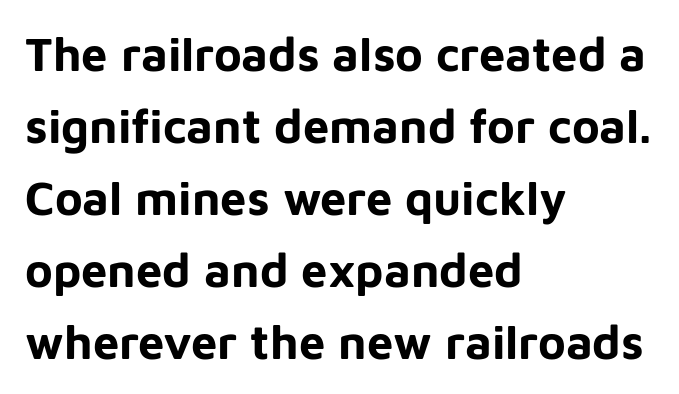
Q: Is the text bold? A: Yes.
Q: Is the text italic (slanted)? A: No, it is upright.
Q: Is the typeface a serif or a sans-serif typeface? A: Sans-serif.
Q: Is the text underlined? A: No.
Q: How is the paragraph aligned? A: Left-aligned.
Q: Is the spacing between letters normal or unusually wide? A: Normal.
Q: Is the spacing between lines tight, normal or loose? A: Normal.
Q: Width (condensed, normal, or wide)? A: Normal.
Q: Stroke contrast? A: Low.
Q: x-height? A: Medium.
Q: Monospaced? A: No.
